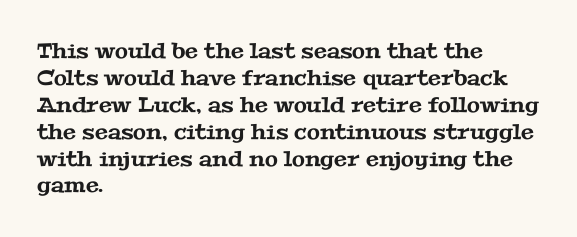
Q: Is the text underlined? A: No.
Q: How is the paragraph aligned? A: Left-aligned.
Q: Is the spacing between letters normal or unusually wide? A: Normal.
Q: Is the spacing between lines tight, normal or loose? A: Normal.
